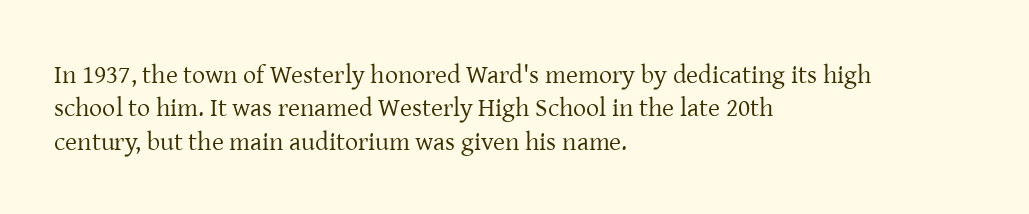
Q: Is the text bold? A: No.
Q: Is the text italic (slanted)? A: No, it is upright.
Q: Is the text underlined? A: No.
Q: How is the paragraph aligned? A: Left-aligned.
Q: Is the spacing between letters normal or unusually wide? A: Normal.
Q: Is the spacing between lines tight, normal or loose? A: Normal.
